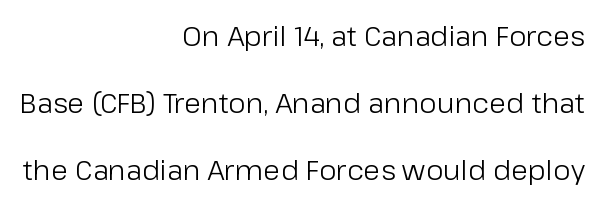
{"serif": "no", "italic": "no", "bold": "no", "weight": "light", "width": "normal", "stroke_contrast": "low", "x_height": "medium", "monospaced": "no", "underline": "no", "align": "right", "line_spacing": "loose", "line_spacing_ratio": 2.4, "letter_spacing": "normal", "letter_spacing_em": 0.0, "glyph_px": 28}
